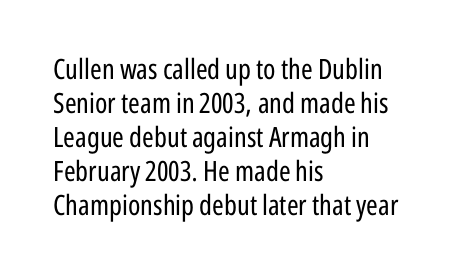
Q: Is the text bold? A: No.
Q: Is the text italic (slanted)? A: No, it is upright.
Q: Is the typeface a serif or a sans-serif typeface? A: Sans-serif.
Q: Is the text underlined? A: No.
Q: How is the paragraph aligned? A: Left-aligned.
Q: Is the spacing between letters normal or unusually wide? A: Normal.
Q: Width (condensed, normal, or wide)? A: Condensed.
Q: Stroke contrast? A: Low.
Q: x-height? A: Medium.
Q: Monospaced? A: No.
